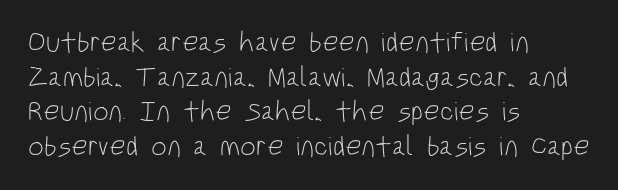
The face used here is proportionally spaced, like ordinary book or web type. Every row of glyphs begins at an identical x-position on the left. Characters remain perfectly vertical along every line. These glyphs show unthickened strokes, regular width or finer. Each word holds together tightly as a unit, with standard inter-letter gaps.
